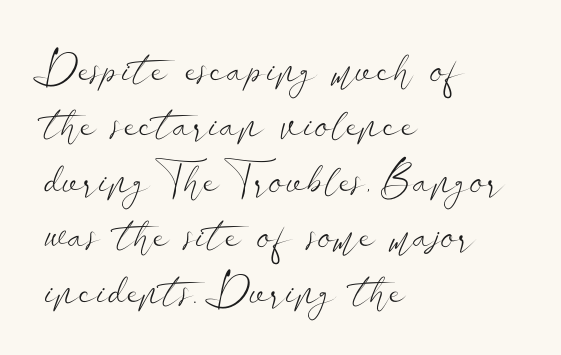
Q: Is the text bold? A: No.
Q: Is the text italic (slanted)? A: Yes.
Q: Is the typeface a serif or a sans-serif typeface? A: Sans-serif.
Q: Is the text underlined? A: No.
Q: How is the paragraph aligned? A: Left-aligned.
Q: Is the spacing between letters normal or unusually wide? A: Normal.
Q: Is the spacing between lines tight, normal or loose? A: Normal.
Q: Width (condensed, normal, or wide)? A: Wide.
Q: Stroke contrast? A: Low.
Q: x-height? A: Small.
Q: Monospaced? A: No.
